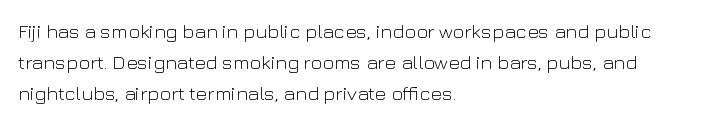
{"italic": "no", "bold": "no", "underline": "no", "align": "left", "line_spacing": "normal", "line_spacing_ratio": 1.55, "letter_spacing": "normal", "letter_spacing_em": 0.0, "glyph_px": 20}
